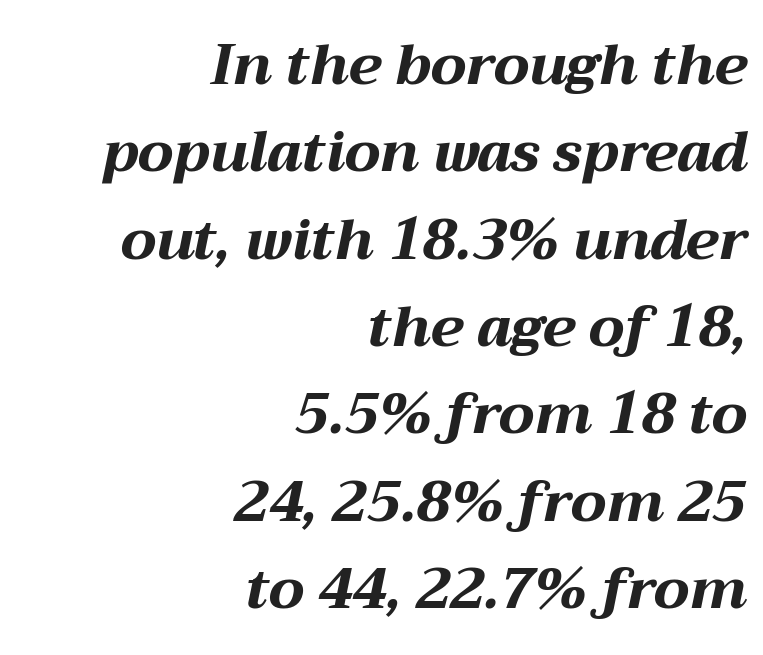
Q: Is the text bold? A: Yes.
Q: Is the text italic (slanted)? A: Yes, it leans right by about 12 degrees.
Q: Is the text underlined? A: No.
Q: How is the paragraph aligned? A: Right-aligned.
Q: Is the spacing between letters normal or unusually wide? A: Normal.
Q: Is the spacing between lines tight, normal or loose? A: Normal.
Q: Width (condensed, normal, or wide)? A: Wide.
Q: Stroke contrast? A: Medium.
Q: x-height? A: Medium.
Q: Monospaced? A: No.
